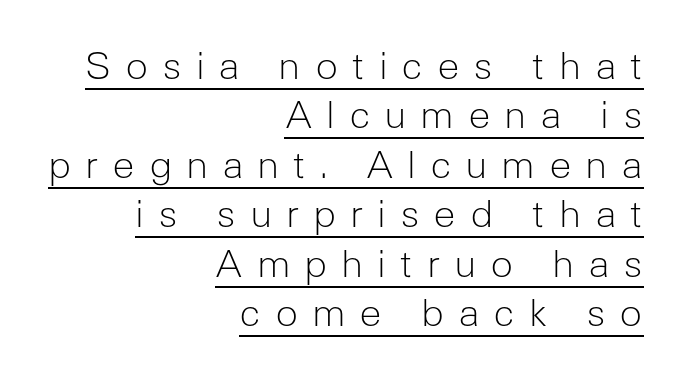
The image shows 38 px light sans-serif type, upright; set right-aligned, normal line spacing (1.3x), unusually wide letter spacing (+0.36 em), underlined; low stroke contrast and a medium x-height.
